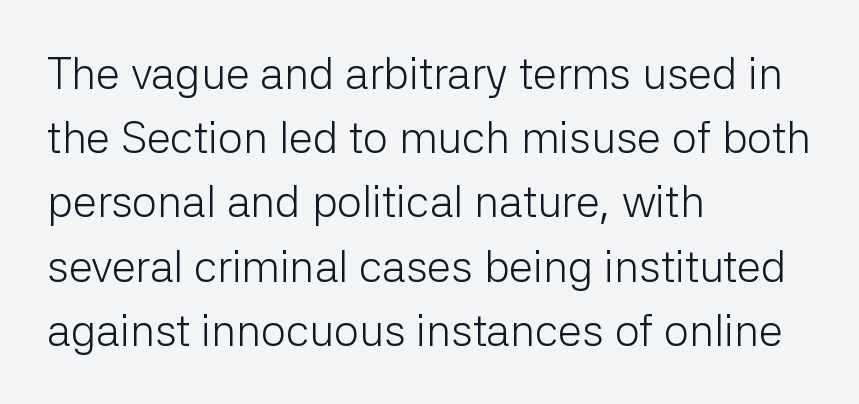
The image shows 44 px light sans-serif type, upright; set left-aligned, normal line spacing (1.46x), normal letter spacing, not underlined; low stroke contrast and a medium x-height.
